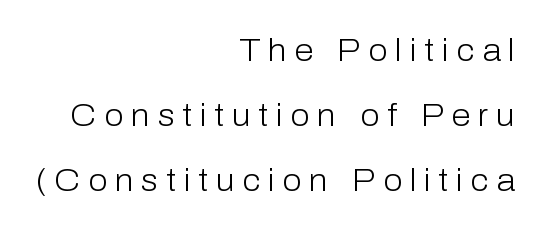
The foot of each line stays bare and open. Look at the bottom of the vertical strokes: they stop flat, with no serifs. The type sits square on the baseline with zero lean. Display-style spreading of the glyphs; the letterfit is very open. Line spacing here is loose.
